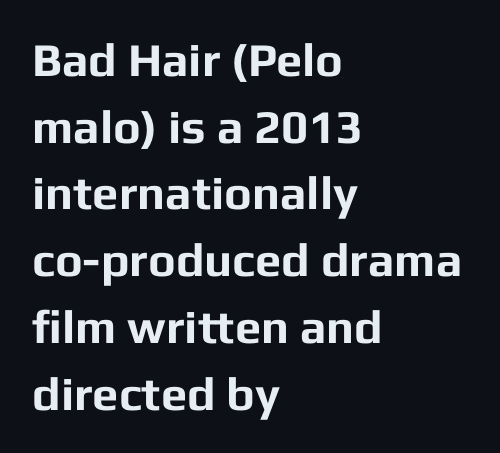
The image shows 47 px bold sans-serif type, upright; set left-aligned, normal line spacing (1.42x), normal letter spacing, not underlined; low stroke contrast and a medium x-height.
